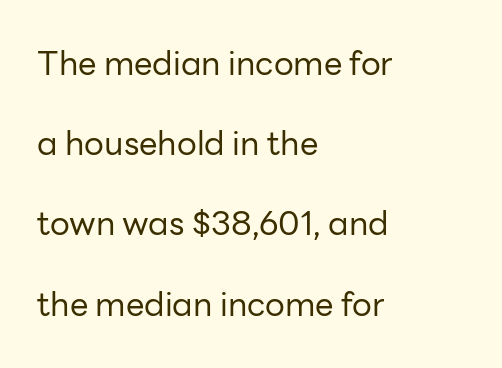
Q: Is the text bold? A: No.
Q: Is the text italic (slanted)? A: No, it is upright.
Q: Is the typeface a serif or a sans-serif typeface? A: Sans-serif.
Q: Is the text underlined? A: No.
Q: How is the paragraph aligned? A: Left-aligned.
Q: Is the spacing between letters normal or unusually wide? A: Normal.
Q: Is the spacing between lines tight, normal or loose? A: Loose.
Q: Width (condensed, normal, or wide)? A: Normal.
Q: Stroke contrast? A: Low.
Q: x-height? A: Medium.
Q: Monospaced? A: No.
